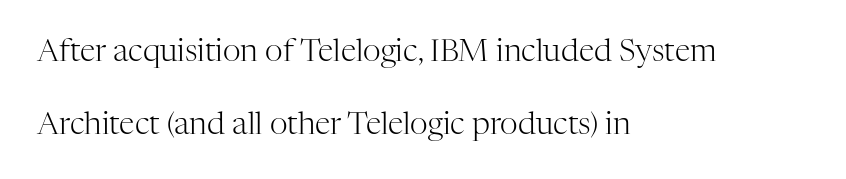
Characters remain perfectly vertical along every line. The specimen omits any rule beneath the text block's lines. The passage shown has conventional tracking throughout. Proportional: the letters do not fall into vertical columns.
